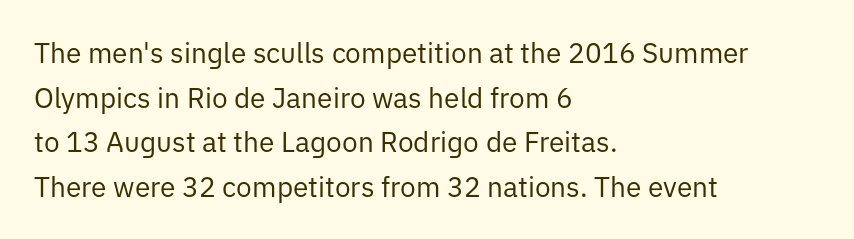
Q: Is the text bold? A: No.
Q: Is the text italic (slanted)? A: No, it is upright.
Q: Is the typeface a serif or a sans-serif typeface? A: Sans-serif.
Q: Is the text underlined? A: No.
Q: How is the paragraph aligned? A: Left-aligned.
Q: Is the spacing between letters normal or unusually wide? A: Normal.
Q: Is the spacing between lines tight, normal or loose? A: Normal.
Q: Width (condensed, normal, or wide)? A: Normal.
Q: Stroke contrast? A: Low.
Q: x-height? A: Medium.
Q: Monospaced? A: No.
